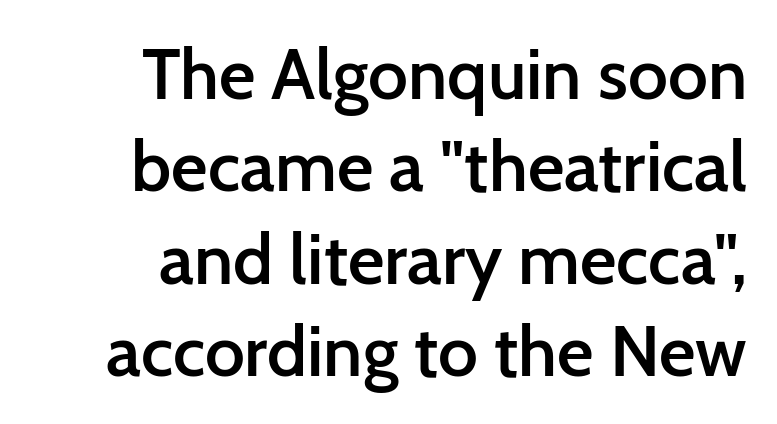
{"serif": "no", "italic": "no", "bold": "semi", "weight": "semibold", "width": "normal", "stroke_contrast": "low", "x_height": "medium", "monospaced": "no", "underline": "no", "align": "right", "line_spacing": "normal", "line_spacing_ratio": 1.3, "letter_spacing": "normal", "letter_spacing_em": 0.0, "glyph_px": 71}
